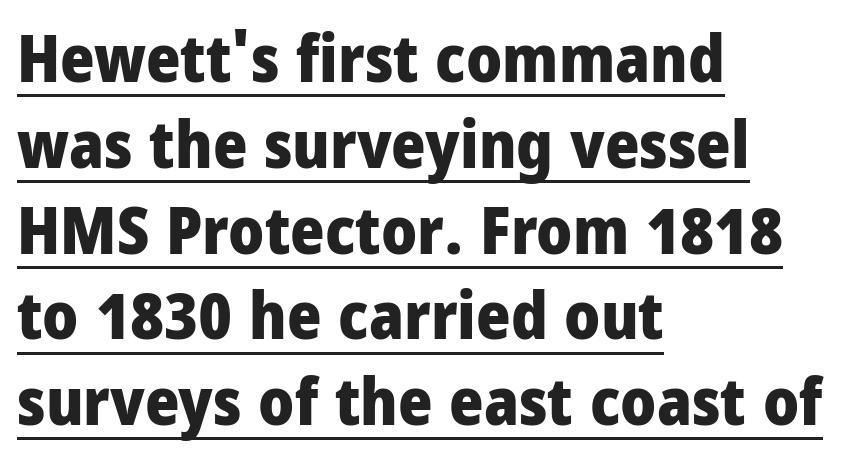
Q: Is the text bold? A: Yes.
Q: Is the text italic (slanted)? A: No, it is upright.
Q: Is the typeface a serif or a sans-serif typeface? A: Sans-serif.
Q: Is the text underlined? A: Yes.
Q: How is the paragraph aligned? A: Left-aligned.
Q: Is the spacing between letters normal or unusually wide? A: Normal.
Q: Is the spacing between lines tight, normal or loose? A: Normal.
Q: Width (condensed, normal, or wide)? A: Condensed.
Q: Stroke contrast? A: Low.
Q: x-height? A: Large.
Q: Monospaced? A: No.
